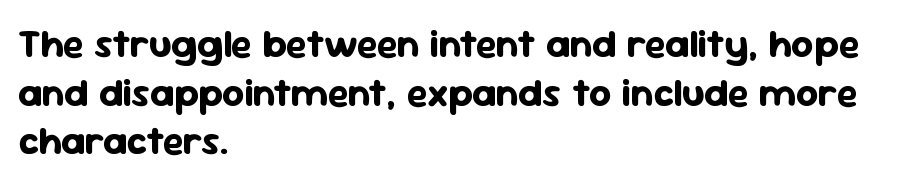
The image shows 39 px bold sans-serif type, upright; set left-aligned, normal line spacing (1.25x), normal letter spacing, not underlined; low stroke contrast and a medium x-height.
